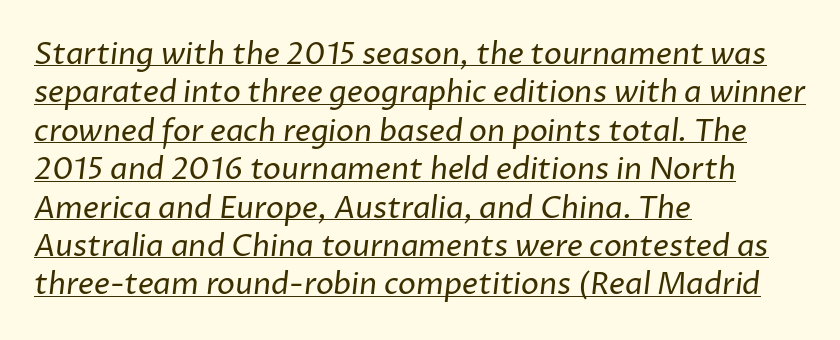
Q: Is the text bold? A: No.
Q: Is the typeface a serif or a sans-serif typeface? A: Sans-serif.
Q: Is the text underlined? A: Yes.
Q: How is the paragraph aligned? A: Left-aligned.
Q: Is the spacing between letters normal or unusually wide? A: Normal.
Q: Is the spacing between lines tight, normal or loose? A: Normal.
Q: Width (condensed, normal, or wide)? A: Normal.
Q: Stroke contrast? A: Low.
Q: x-height? A: Medium.
Q: Monospaced? A: No.
